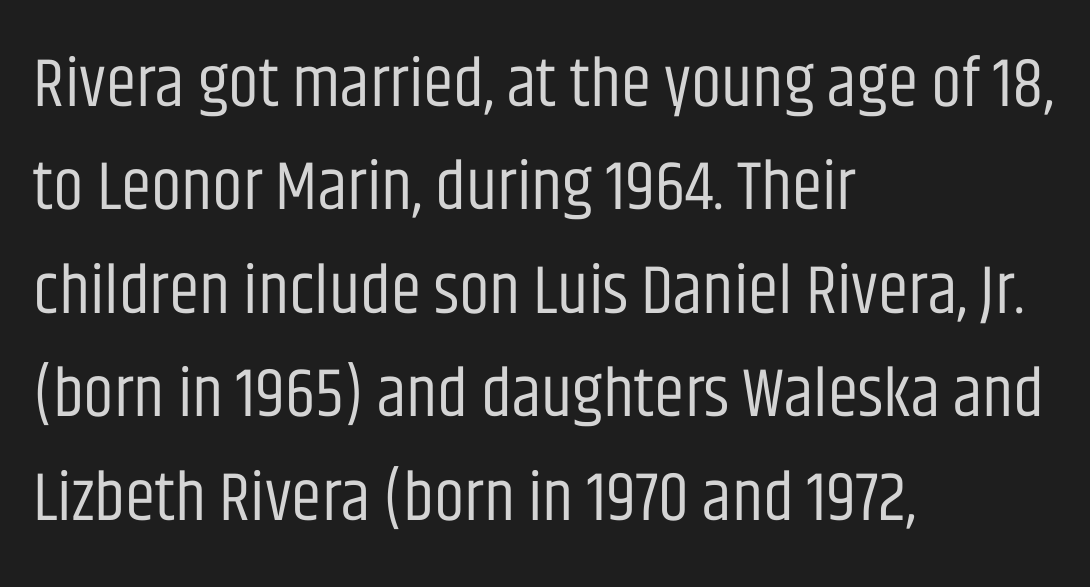
Q: Is the text bold? A: No.
Q: Is the text italic (slanted)? A: No, it is upright.
Q: Is the typeface a serif or a sans-serif typeface? A: Sans-serif.
Q: Is the text underlined? A: No.
Q: How is the paragraph aligned? A: Left-aligned.
Q: Is the spacing between letters normal or unusually wide? A: Normal.
Q: Is the spacing between lines tight, normal or loose? A: Normal.
Q: Width (condensed, normal, or wide)? A: Condensed.
Q: Stroke contrast? A: Low.
Q: x-height? A: Large.
Q: Monospaced? A: No.
